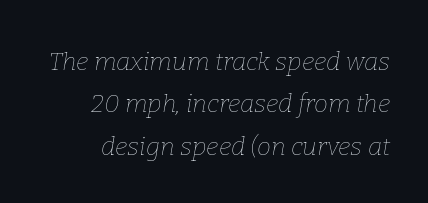
The image shows 25 px text type, italic (leaning right); set normal line spacing (1.7x), normal letter spacing, not underlined.
